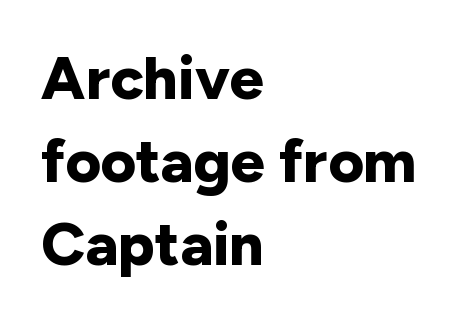
Q: Is the text bold? A: Yes.
Q: Is the text italic (slanted)? A: No, it is upright.
Q: Is the typeface a serif or a sans-serif typeface? A: Sans-serif.
Q: Is the text underlined? A: No.
Q: How is the paragraph aligned? A: Left-aligned.
Q: Is the spacing between letters normal or unusually wide? A: Normal.
Q: Is the spacing between lines tight, normal or loose? A: Normal.
Q: Width (condensed, normal, or wide)? A: Normal.
Q: Stroke contrast? A: Low.
Q: x-height? A: Medium.
Q: Monospaced? A: No.
